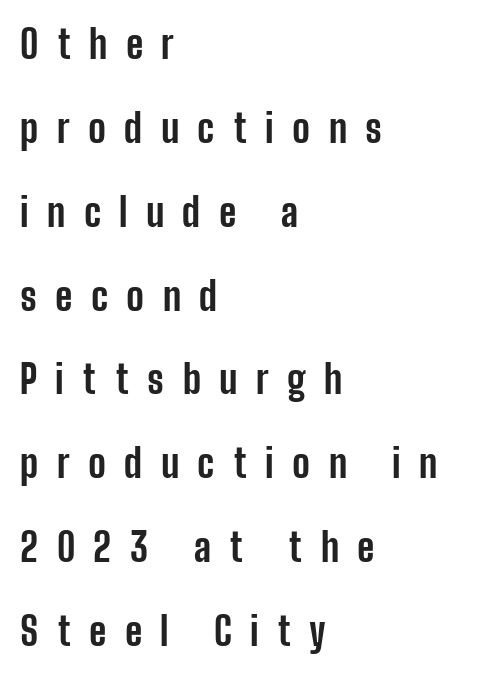
{"serif": "no", "italic": "no", "bold": "yes", "weight": "bold", "width": "condensed", "stroke_contrast": "low", "x_height": "medium", "monospaced": "no", "underline": "no", "align": "left", "line_spacing": "loose", "line_spacing_ratio": 2.15, "letter_spacing": "wide", "letter_spacing_em": 0.47, "glyph_px": 39}
